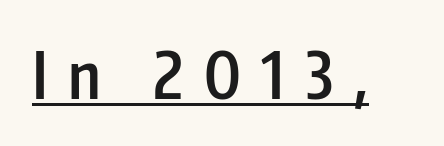
Q: Is the text bold? A: Semi-bold.
Q: Is the text italic (slanted)? A: No, it is upright.
Q: Is the typeface a serif or a sans-serif typeface? A: Sans-serif.
Q: Is the text underlined? A: Yes.
Q: Is the spacing between letters normal or unusually wide? A: Unusually wide.
Q: Width (condensed, normal, or wide)? A: Condensed.
Q: Stroke contrast? A: Low.
Q: x-height? A: Medium.
Q: Monospaced? A: No.
